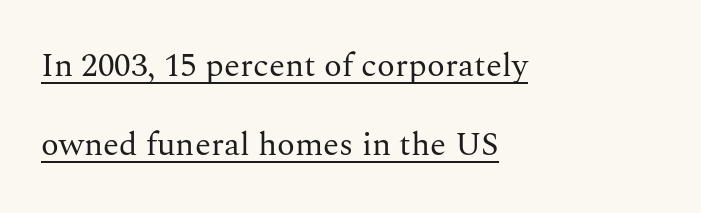
{"serif": "yes", "italic": "no", "bold": "no", "weight": "regular", "width": "normal", "stroke_contrast": "medium", "x_height": "medium", "monospaced": "no", "underline": "yes", "align": "left", "line_spacing": "loose", "line_spacing_ratio": 2.4, "letter_spacing": "normal", "letter_spacing_em": 0.0, "glyph_px": 33}
